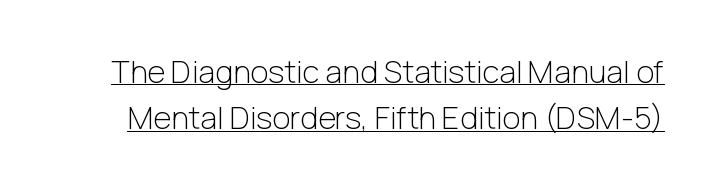
Q: Is the text bold? A: No.
Q: Is the text italic (slanted)? A: No, it is upright.
Q: Is the typeface a serif or a sans-serif typeface? A: Sans-serif.
Q: Is the text underlined? A: Yes.
Q: Is the spacing between letters normal or unusually wide? A: Normal.
Q: Is the spacing between lines tight, normal or loose? A: Normal.
Q: Width (condensed, normal, or wide)? A: Normal.
Q: Stroke contrast? A: Low.
Q: x-height? A: Medium.
Q: Monospaced? A: No.
